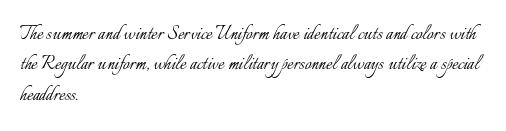
{"bold": "no", "underline": "no", "align": "left", "line_spacing": "normal", "line_spacing_ratio": 1.32, "letter_spacing": "normal", "letter_spacing_em": 0.0, "glyph_px": 23}
